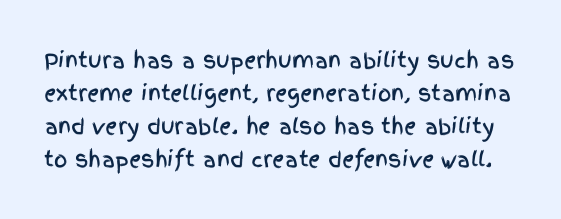
You can tell it's not italic because the verticals are truly vertical. This sample keeps an unexceptional amount of space between lines. What stands out about the letter spacing? Nothing — it is the standard amount. The zone under the glyphs is completely vacant.
